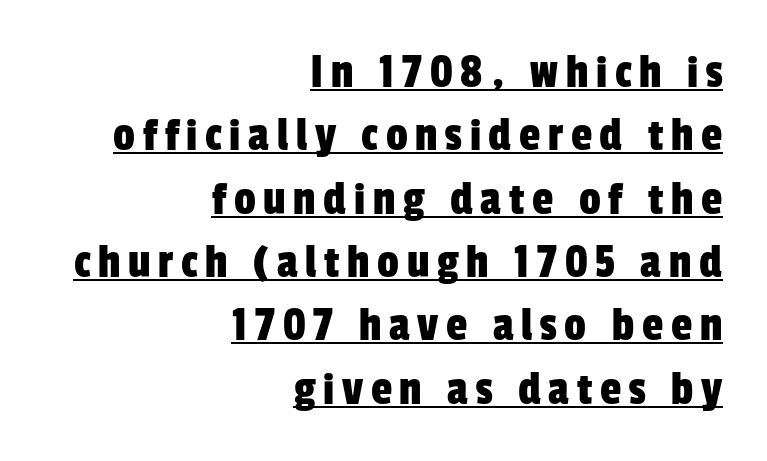
The image shows 48 px condensed sans-serif type; set right-aligned, normal line spacing (1.32x), underlined; low stroke contrast and a medium x-height.
